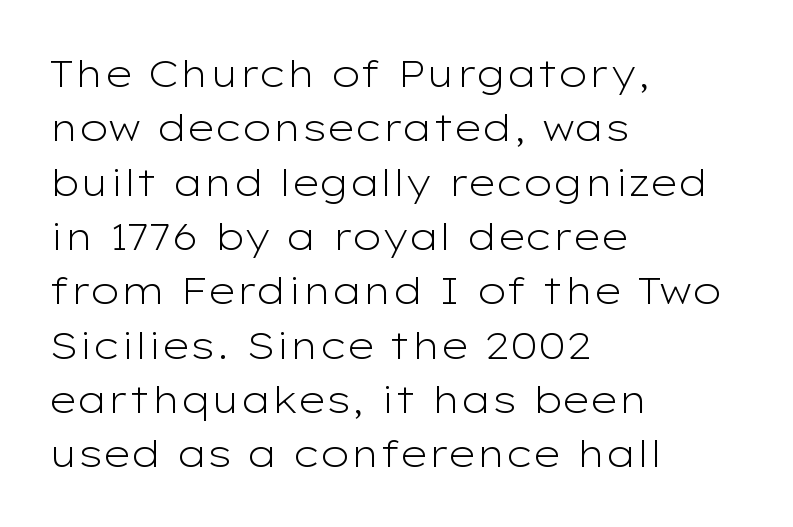
Is there any slant? The stems are plumb. Think of a printed novel: that variable character pitch is what you see here. Bare-footed words on every line. A classic flush-left, rag-right setting is used for this passage. Font category for this specimen: sans-serif.
